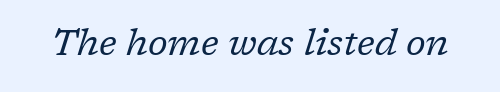
Compared with ordinary roman type, these characters are visibly tilted. The tracking reads as untouched default to a designer's eye. Descenders hang freely into open space. A quiet, ordinary-to-light weight characterises the typeface.
